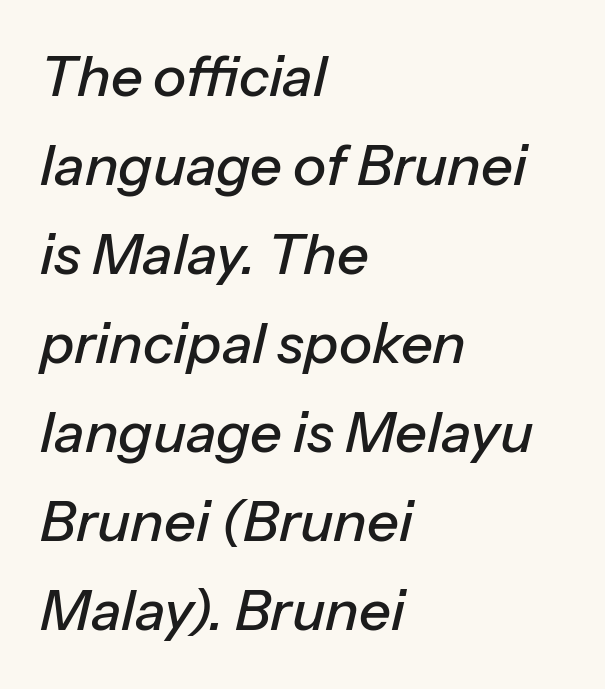
Q: Is the text italic (slanted)? A: Yes, it leans right by about 13 degrees.
Q: Is the text underlined? A: No.
Q: How is the paragraph aligned? A: Left-aligned.
Q: Is the spacing between letters normal or unusually wide? A: Normal.
Q: Is the spacing between lines tight, normal or loose? A: Normal.
Q: Width (condensed, normal, or wide)? A: Normal.
Q: Stroke contrast? A: Low.
Q: x-height? A: Medium.
Q: Monospaced? A: No.
